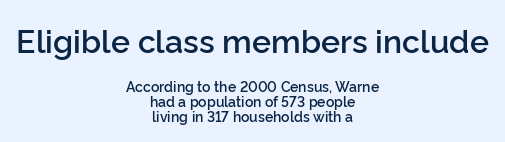
Q: Is the text bold? A: Semi-bold.
Q: Is the text italic (slanted)? A: No, it is upright.
Q: Is the typeface a serif or a sans-serif typeface? A: Sans-serif.
Q: Is the text underlined? A: No.
Q: How is the paragraph aligned? A: Centered.
Q: Is the spacing between letters normal or unusually wide? A: Normal.
Q: Is the spacing between lines tight, normal or loose? A: Tight.
Q: Which block of text is set in a larger size, the first (top) or the second (bottom)? A: The first (top) one.
Q: Width (condensed, normal, or wide)? A: Normal.
Q: Stroke contrast? A: Low.
Q: x-height? A: Medium.
Q: Monospaced? A: No.
